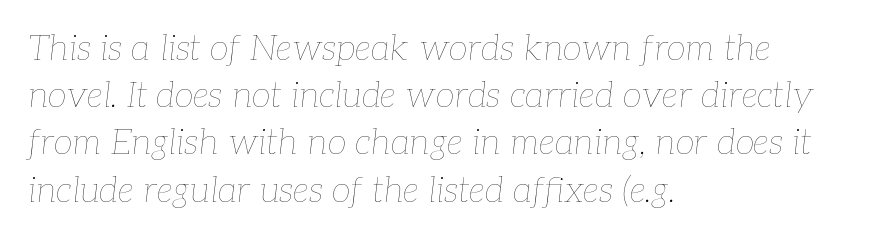
Q: Is the text bold? A: No.
Q: Is the text italic (slanted)? A: Yes, it leans right by about 7 degrees.
Q: Is the text underlined? A: No.
Q: How is the paragraph aligned? A: Left-aligned.
Q: Is the spacing between letters normal or unusually wide? A: Normal.
Q: Is the spacing between lines tight, normal or loose? A: Normal.
Q: Width (condensed, normal, or wide)? A: Normal.
Q: Stroke contrast? A: Low.
Q: x-height? A: Medium.
Q: Monospaced? A: No.
